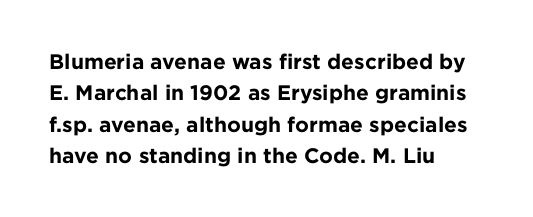
Q: Is the text bold? A: Yes.
Q: Is the text italic (slanted)? A: No, it is upright.
Q: Is the text underlined? A: No.
Q: How is the paragraph aligned? A: Left-aligned.
Q: Is the spacing between letters normal or unusually wide? A: Normal.
Q: Is the spacing between lines tight, normal or loose? A: Normal.
